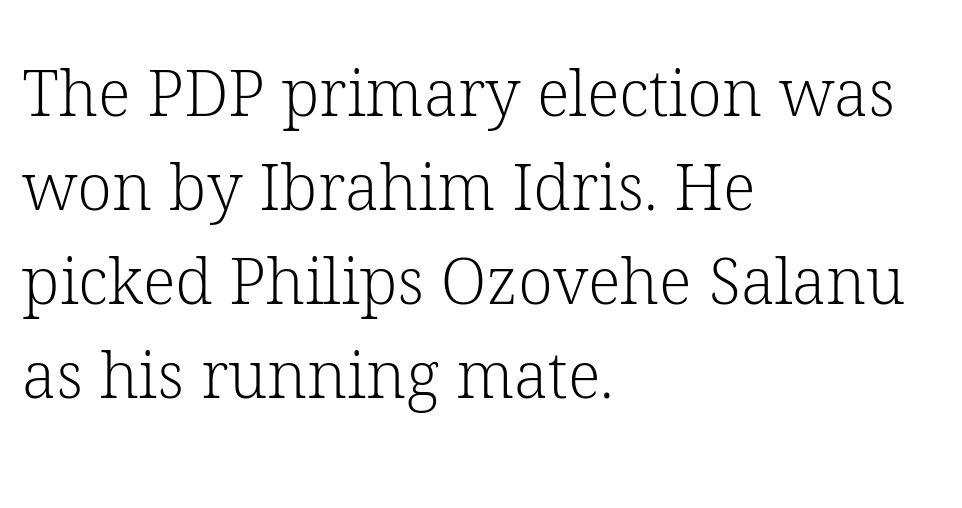
{"serif": "yes", "italic": "no", "bold": "no", "weight": "light", "width": "normal", "stroke_contrast": "low", "x_height": "medium", "monospaced": "no", "underline": "no", "align": "left", "line_spacing": "normal", "line_spacing_ratio": 1.47, "letter_spacing": "normal", "letter_spacing_em": 0.0, "glyph_px": 64}
